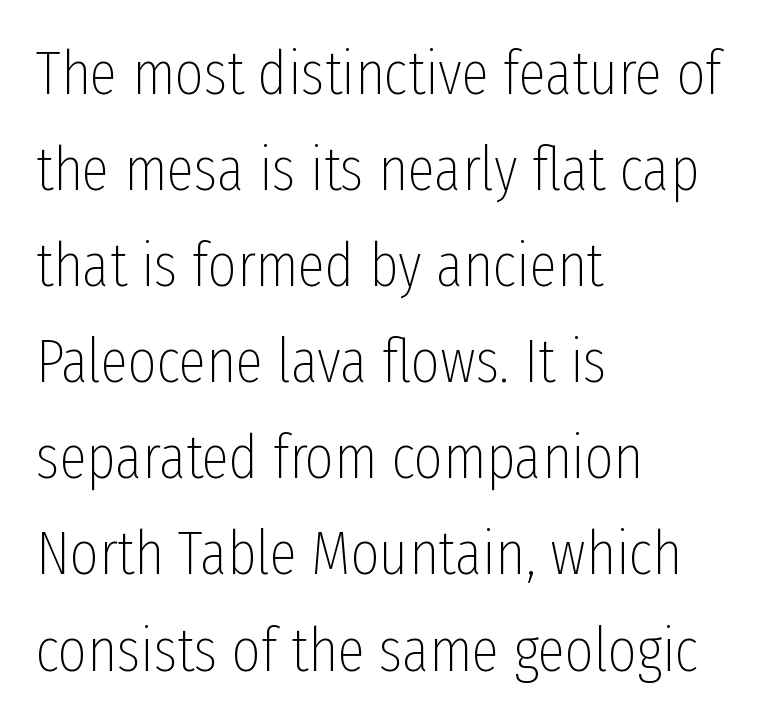
If you drew a ruler down the left edge, every line would touch it. The line texture is even and compact thanks to regular tracking. Leading: standard. Vertical stems look standard width or narrower in stroke.
